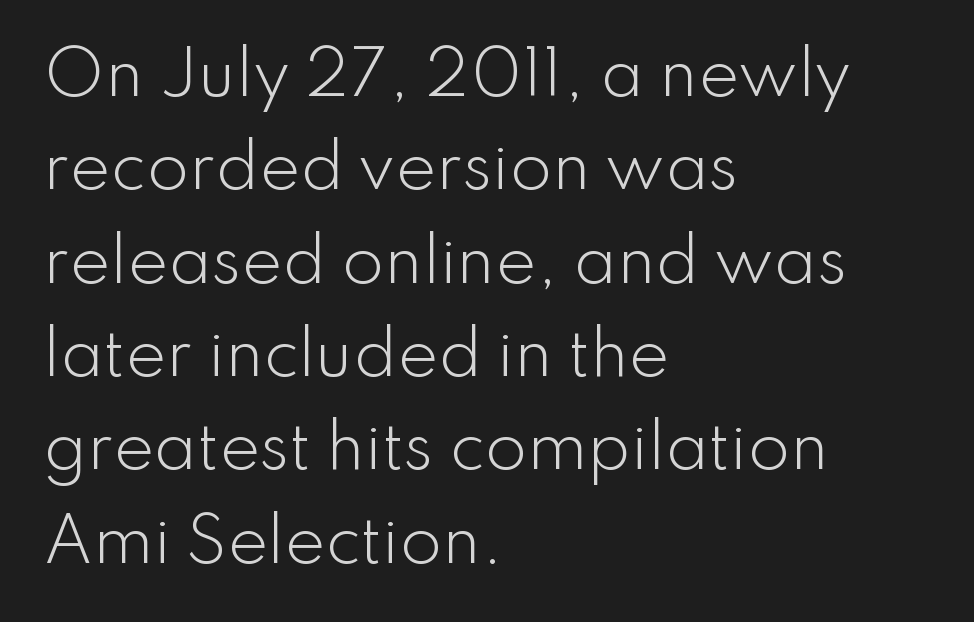
{"serif": "no", "italic": "no", "bold": "no", "weight": "light", "width": "normal", "stroke_contrast": "low", "x_height": "small", "monospaced": "no", "underline": "no", "align": "left", "line_spacing": "normal", "line_spacing_ratio": 1.53, "letter_spacing": "normal", "letter_spacing_em": 0.0, "glyph_px": 61}
